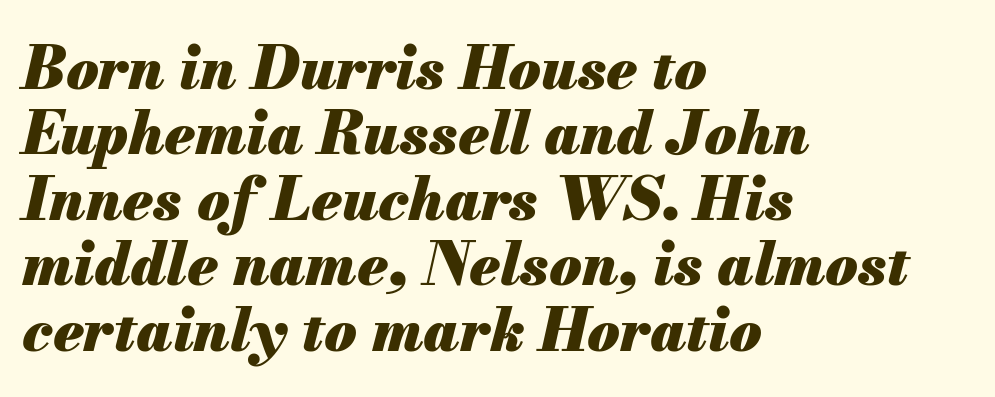
Words appear dense and cohesive because spacing is normal. Words float on clear page, feet unadorned. In terms of weight, the rendering is a true, heavy bold. Successive baselines arrive quickly, one right under another. Here the designer chose a conventional face with non-uniform glyph widths.
